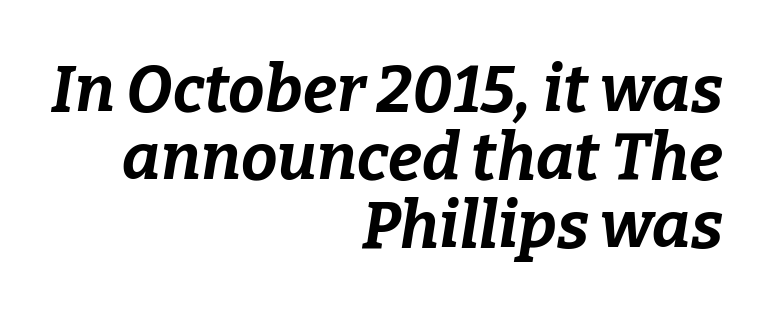
{"italic": "yes", "lean": "right", "slant_degrees": 9, "bold": "yes", "weight": "bold", "width": "normal", "stroke_contrast": "low", "x_height": "medium", "monospaced": "no", "underline": "no", "align": "right", "line_spacing": "tight", "line_spacing_ratio": 1.05, "letter_spacing": "normal", "letter_spacing_em": 0.0, "glyph_px": 65}
